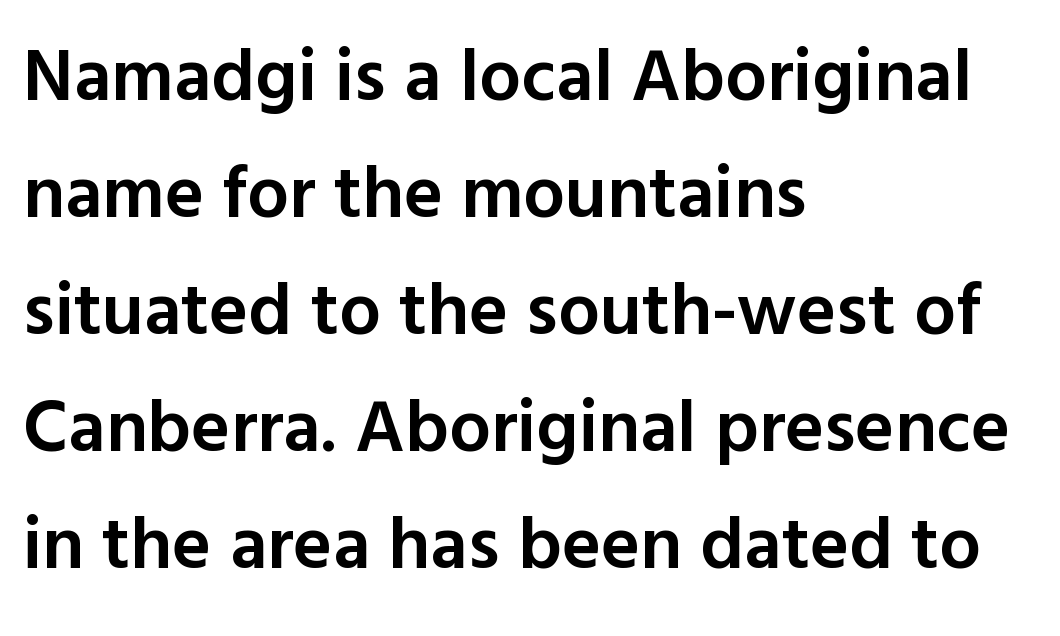
Stroke thickness is moderately raised; the sample reads as semibold. The lines in this sample share a left origin and differ only in where they stop. The passage shown is not underscored anywhere. Tracking here is standard; glyphs follow each other at the usual distance. Vertical strokes here are truly vertical.
